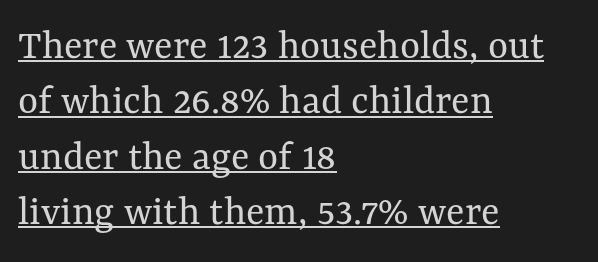
The image shows 43 px regular-weight type, upright; set left-aligned, normal line spacing (1.29x), normal letter spacing, underlined; medium stroke contrast and a medium x-height.
